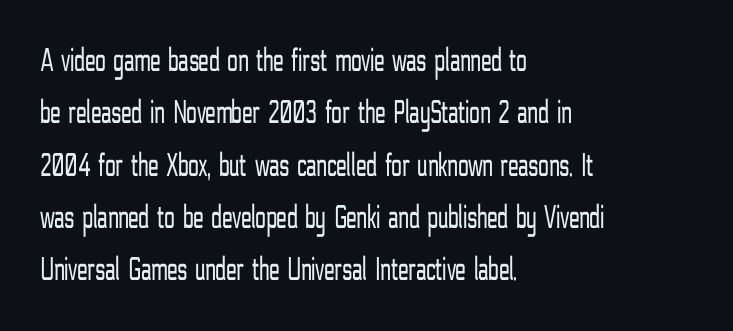
{"serif": "no", "italic": "no", "bold": "no", "weight": "light", "width": "condensed", "stroke_contrast": "low", "x_height": "medium", "monospaced": "no", "underline": "no", "align": "left", "line_spacing": "normal", "line_spacing_ratio": 1.54, "letter_spacing": "normal", "letter_spacing_em": 0.0, "glyph_px": 34}
